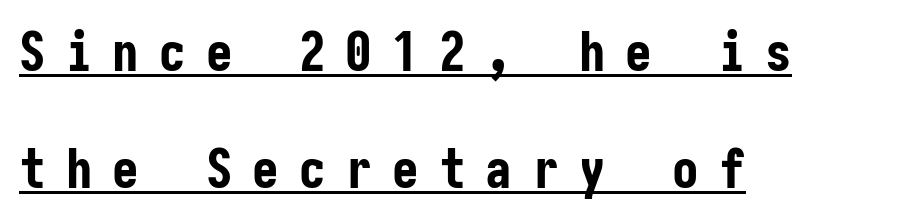
The image shows 53 px bold, condensed sans-serif type, upright; set left-aligned, loose line spacing (2.21x), unusually wide letter spacing (+0.38 em), underlined; low stroke contrast and a medium x-height.
